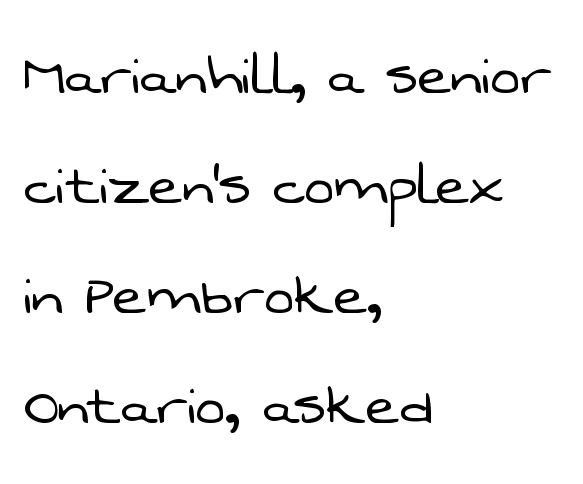
The image shows 71 px light sans-serif type; set left-aligned, normal line spacing (1.55x), normal letter spacing, not underlined; low stroke contrast and a medium x-height.
